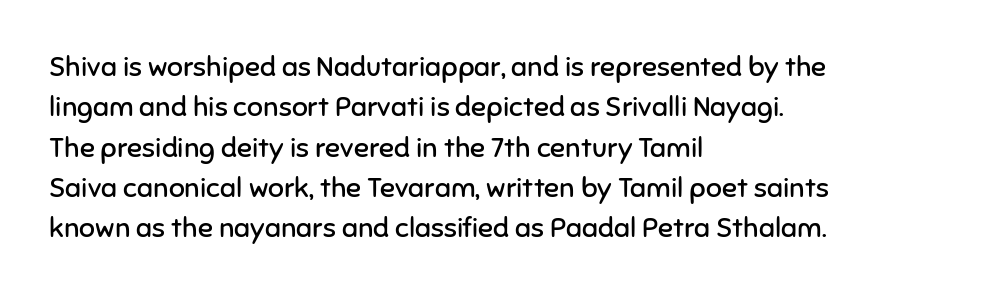
This sample is left-justified, so line endings fall wherever the words run out. Tracking value appears to be zero — textbook default spacing. Serifs: no, the terminals of the letterforms are clean. A light-to-regular cut is what we see here. The letters advance in unequal steps, a hallmark of proportional type.
